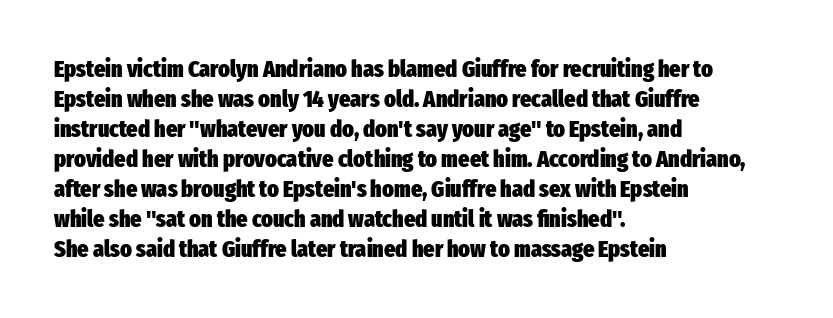
{"italic": "no", "bold": "yes", "underline": "no", "align": "left", "line_spacing": "normal", "line_spacing_ratio": 1.25, "letter_spacing": "normal", "letter_spacing_em": 0.0, "glyph_px": 24}
